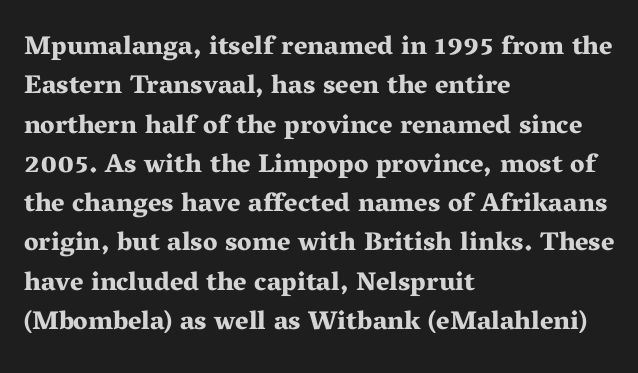
Q: Is the text bold? A: Yes.
Q: Is the text italic (slanted)? A: No, it is upright.
Q: Is the text underlined? A: No.
Q: How is the paragraph aligned? A: Left-aligned.
Q: Is the spacing between letters normal or unusually wide? A: Normal.
Q: Is the spacing between lines tight, normal or loose? A: Normal.
